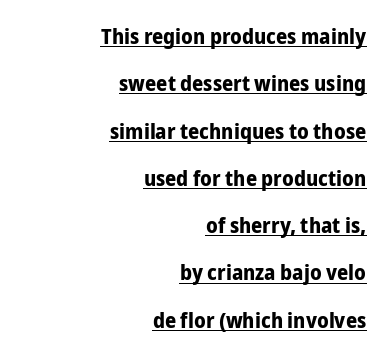
The glyphs have the mass of a bold cut. The letters stand upright; this is a roman face. There is no visible air inserted between adjacent glyphs. A great deal of white space separates one row of letters from the next. This rendering features underlined lettering.
